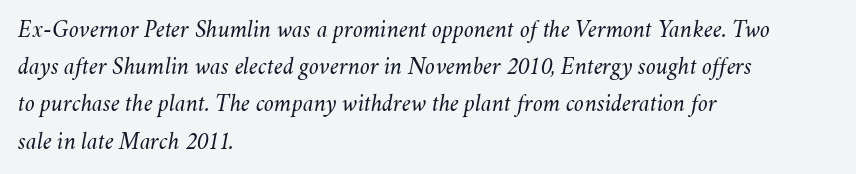
Q: Is the text bold? A: No.
Q: Is the text italic (slanted)? A: Yes, it leans right by about 11 degrees.
Q: Is the text underlined? A: No.
Q: How is the paragraph aligned? A: Left-aligned.
Q: Is the spacing between letters normal or unusually wide? A: Normal.
Q: Is the spacing between lines tight, normal or loose? A: Normal.
